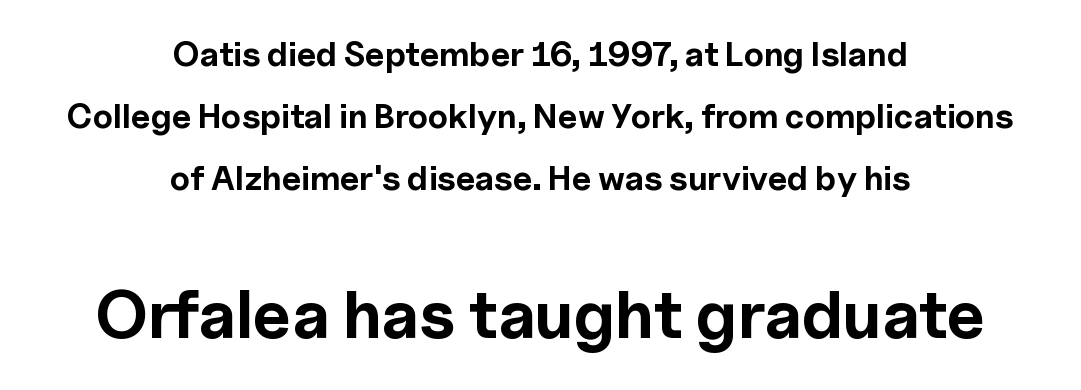
The image shows 67 px bold sans-serif type, upright; set centered, line spacing 1.82x, normal letter spacing, not underlined; the second (bottom) block is 1.97x larger; a medium x-height.
